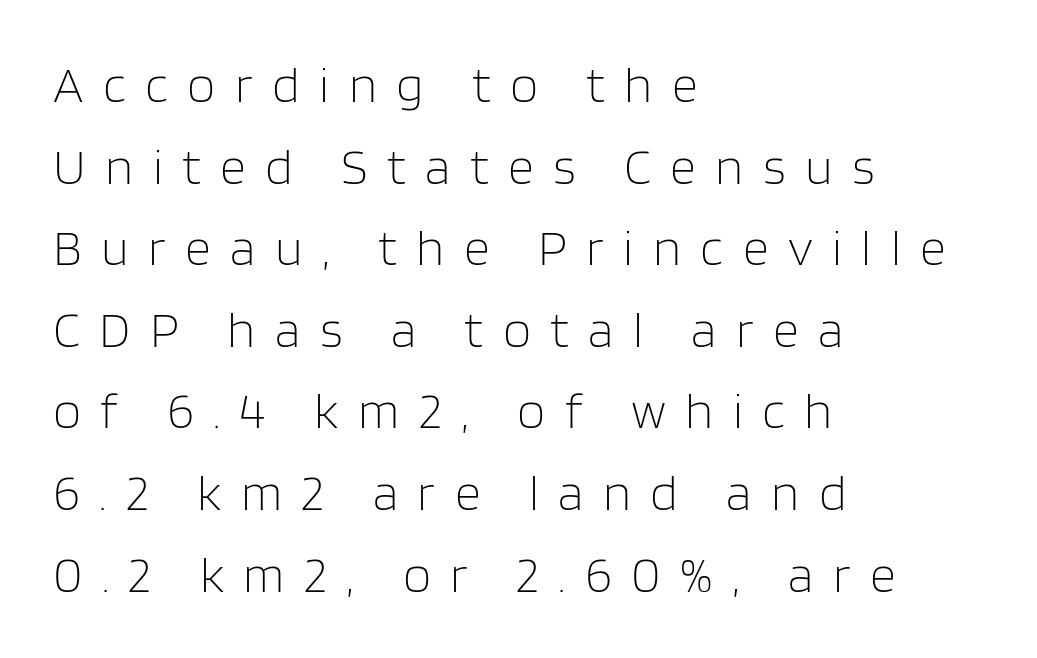
{"serif": "no", "italic": "no", "bold": "no", "weight": "light", "width": "normal", "stroke_contrast": "low", "x_height": "large", "monospaced": "no", "underline": "no", "align": "left", "line_spacing": "normal", "line_spacing_ratio": 1.6, "letter_spacing": "wide", "letter_spacing_em": 0.38, "glyph_px": 51}
